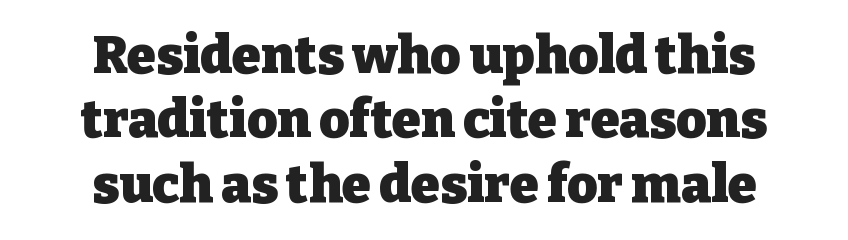
{"serif": "yes", "italic": "no", "bold": "yes", "weight": "heavy", "width": "normal", "stroke_contrast": "low", "x_height": "medium", "monospaced": "no", "underline": "no", "align": "center", "line_spacing_ratio": 1.24, "letter_spacing": "normal", "letter_spacing_em": 0.0, "glyph_px": 52}
